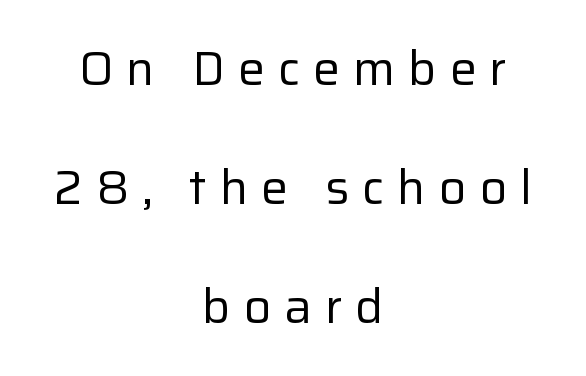
This sample uses expanded letter spacing, leaving extra air between glyphs. Vertical spacing — loose. The space directly below the letters is spotless. This sample has the flowing, uneven cadence of proportional lettering. The specimen reads as upright at a glance.
